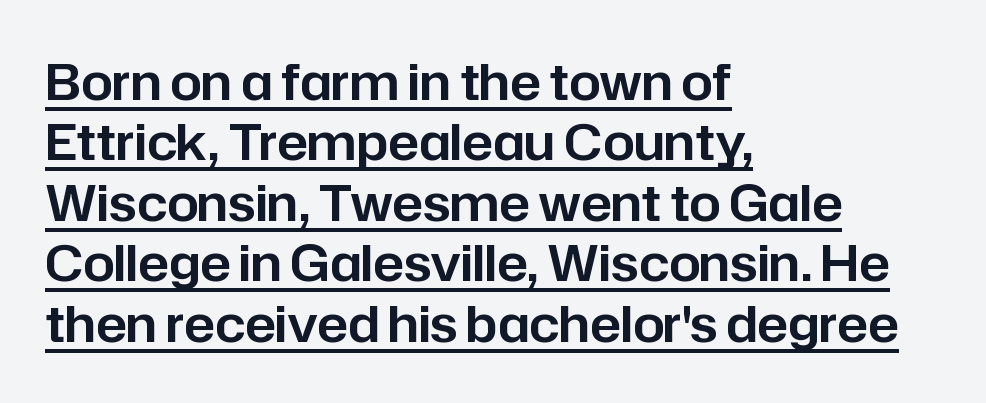
The image shows 50 px sans-serif type, upright; set left-aligned, line spacing 1.21x, normal letter spacing, underlined; low stroke contrast and a medium x-height.
